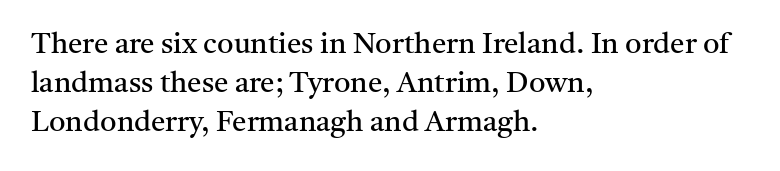
Q: Is the text bold? A: No.
Q: Is the text italic (slanted)? A: No, it is upright.
Q: Is the typeface a serif or a sans-serif typeface? A: Serif.
Q: Is the text underlined? A: No.
Q: How is the paragraph aligned? A: Left-aligned.
Q: Is the spacing between letters normal or unusually wide? A: Normal.
Q: Is the spacing between lines tight, normal or loose? A: Normal.
Q: Width (condensed, normal, or wide)? A: Normal.
Q: Stroke contrast? A: Medium.
Q: x-height? A: Medium.
Q: Monospaced? A: No.
